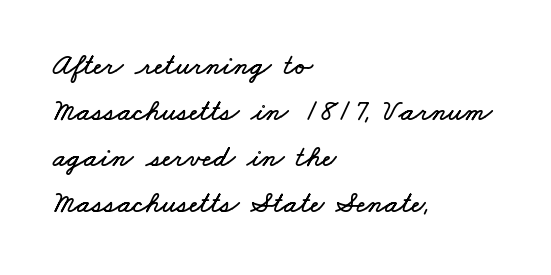
Q: Is the text underlined? A: No.
Q: How is the paragraph aligned? A: Left-aligned.
Q: Is the spacing between letters normal or unusually wide? A: Normal.
Q: Is the spacing between lines tight, normal or loose? A: Normal.
Q: Width (condensed, normal, or wide)? A: Wide.
Q: Stroke contrast? A: Low.
Q: x-height? A: Small.
Q: Monospaced? A: No.
